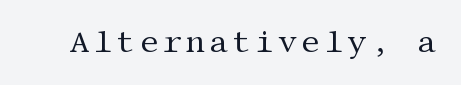
The image shows 30 px regular-weight serif type, upright; set not underlined; medium stroke contrast and a large x-height.
